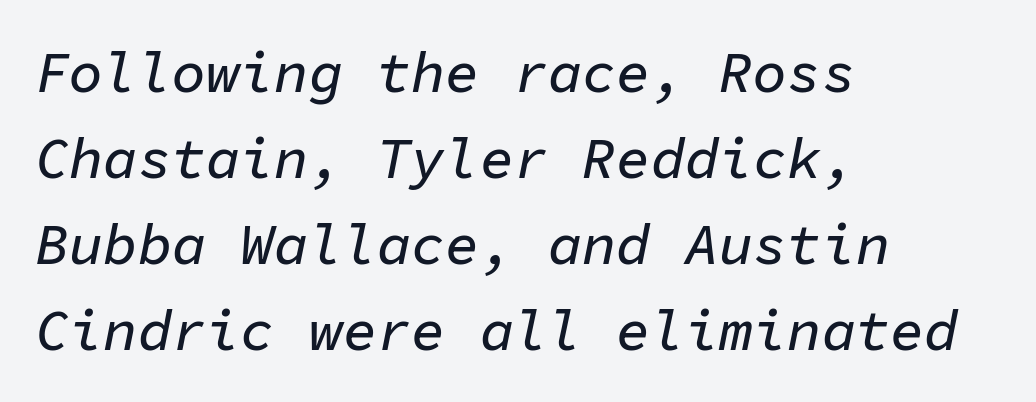
The image shows 57 px text type, italic (leaning right), monospaced; set left-aligned, normal line spacing (1.51x), normal letter spacing, not underlined; low stroke contrast and a medium x-height.
